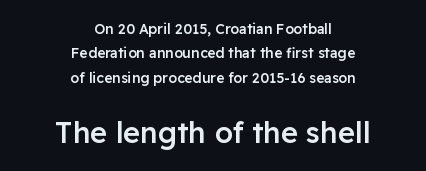
Q: Is the text bold? A: Semi-bold.
Q: Is the text italic (slanted)? A: No, it is upright.
Q: Is the typeface a serif or a sans-serif typeface? A: Sans-serif.
Q: Is the text underlined? A: No.
Q: How is the paragraph aligned? A: Centered.
Q: Is the spacing between letters normal or unusually wide? A: Normal.
Q: Which block of text is set in a larger size, the first (top) or the second (bottom)? A: The second (bottom) one.
Q: Width (condensed, normal, or wide)? A: Normal.
Q: Stroke contrast? A: Low.
Q: x-height? A: Medium.
Q: Monospaced? A: No.
